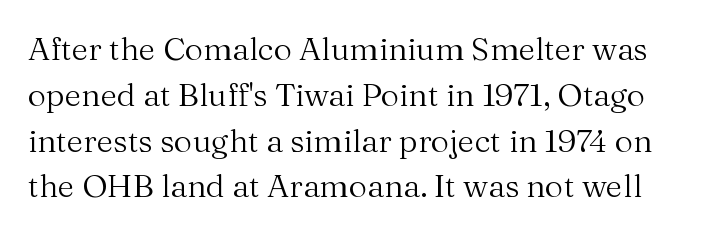
The image shows 32 px regular-weight serif type, upright; set normal line spacing (1.43x), normal letter spacing, not underlined; medium stroke contrast and a medium x-height.
